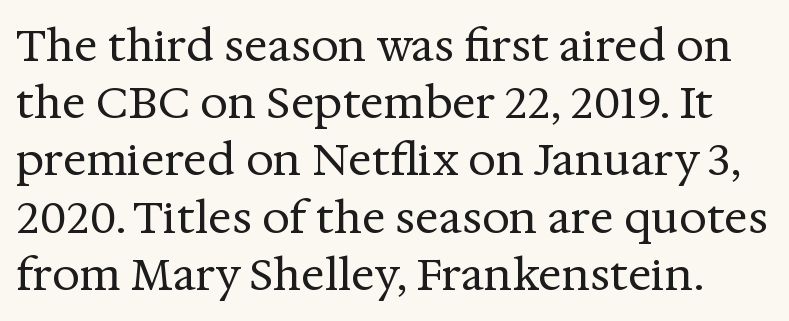
{"serif": "yes", "italic": "no", "bold": "no", "weight": "regular", "width": "normal", "stroke_contrast": "medium", "x_height": "medium", "monospaced": "no", "underline": "no", "line_spacing": "normal", "line_spacing_ratio": 1.3, "letter_spacing": "normal", "letter_spacing_em": 0.0, "glyph_px": 44}
